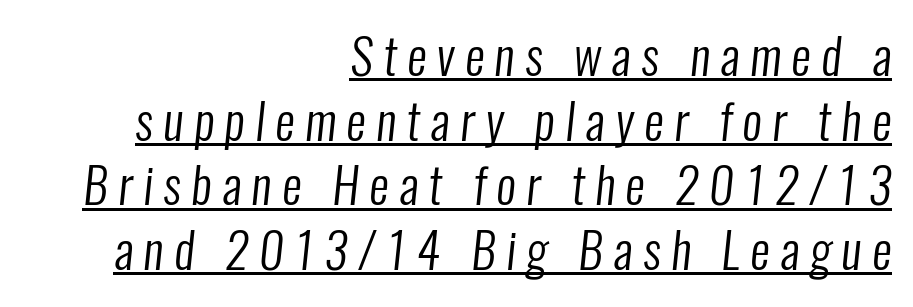
The image shows 49 px regular-weight, condensed sans-serif type; set right-aligned, normal line spacing (1.32x), unusually wide letter spacing (+0.21 em), underlined; low stroke contrast and a medium x-height.
